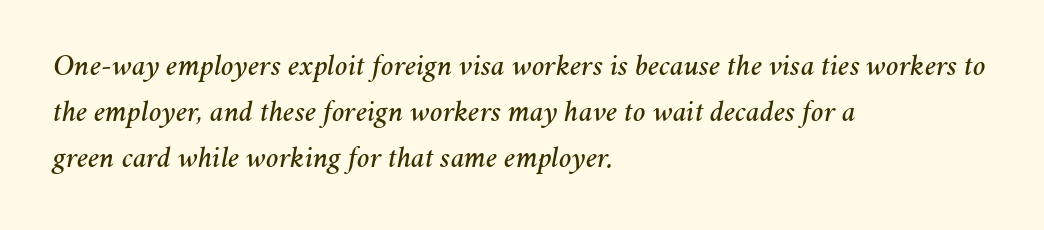
Words appear dense and cohesive because spacing is normal. The rag falls on the right side of this text block. Would a proofreader flag this as italicized? Yes. The rendering uses a moderate line-height, typical for paragraphs. You could not count columns in this text — the font is proportionally spaced.
